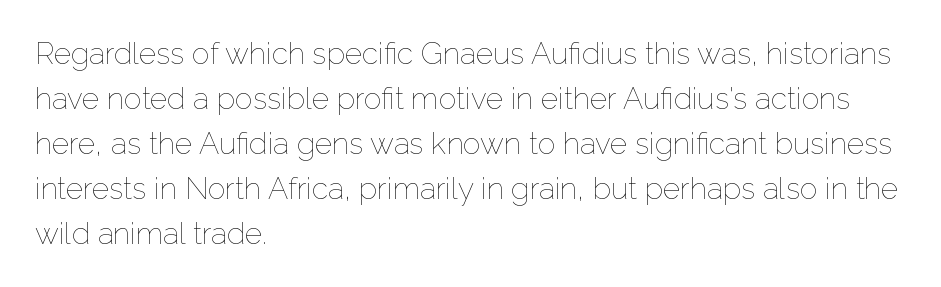
Q: Is the text bold? A: No.
Q: Is the text italic (slanted)? A: No, it is upright.
Q: Is the text underlined? A: No.
Q: How is the paragraph aligned? A: Left-aligned.
Q: Is the spacing between letters normal or unusually wide? A: Normal.
Q: Is the spacing between lines tight, normal or loose? A: Normal.
Q: Width (condensed, normal, or wide)? A: Normal.
Q: Stroke contrast? A: Low.
Q: x-height? A: Medium.
Q: Monospaced? A: No.
